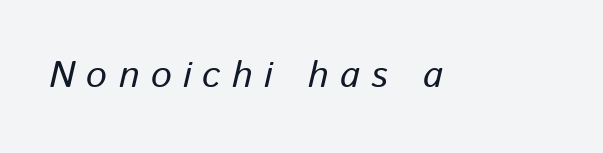
Q: Is the text italic (slanted)? A: Yes, it leans right by about 13 degrees.
Q: Is the text underlined? A: No.
Q: Is the spacing between letters normal or unusually wide? A: Unusually wide.
Q: Width (condensed, normal, or wide)? A: Normal.
Q: Stroke contrast? A: Low.
Q: x-height? A: Medium.
Q: Monospaced? A: No.
